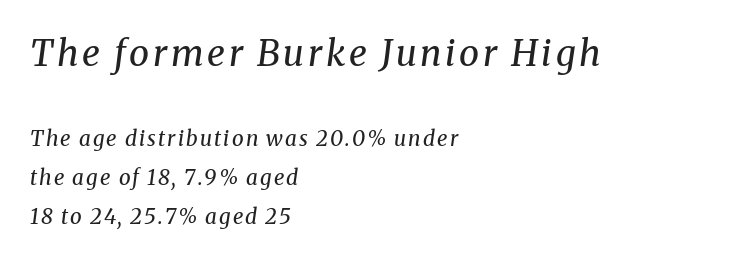
{"serif": "yes", "italic": "yes", "lean": "right", "slant_degrees": 8, "bold": "no", "weight": "regular", "width": "normal", "stroke_contrast": "medium", "x_height": "medium", "monospaced": "no", "underline": "no", "align": "left", "line_spacing_ratio": 1.85, "larger_block": "first", "size_ratio": 1.71, "glyph_px": 36}
